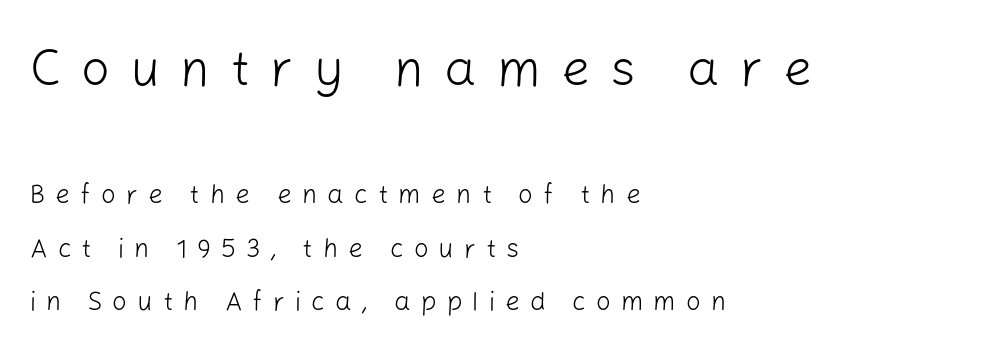
Q: Is the text bold? A: No.
Q: Is the text italic (slanted)? A: No, it is upright.
Q: Is the typeface a serif or a sans-serif typeface? A: Sans-serif.
Q: Is the text underlined? A: No.
Q: How is the paragraph aligned? A: Left-aligned.
Q: Is the spacing between letters normal or unusually wide? A: Unusually wide.
Q: Is the spacing between lines tight, normal or loose? A: Loose.
Q: Which block of text is set in a larger size, the first (top) or the second (bottom)? A: The first (top) one.
Q: Width (condensed, normal, or wide)? A: Normal.
Q: Stroke contrast? A: Low.
Q: x-height? A: Medium.
Q: Monospaced? A: No.
